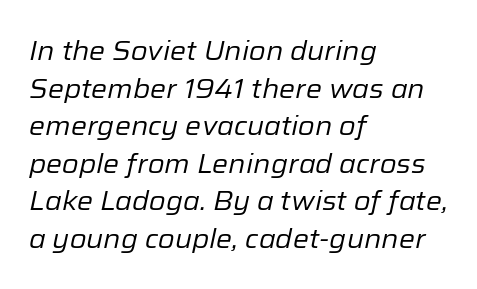
If you drew a ruler down the left edge, every line would touch it. Designer's note — italics engaged. The specimen omits any rule beneath the text block's lines. Students, observe: this is what conventionally led text looks like. Compared with a typical body face, this is equally light or lighter still.
